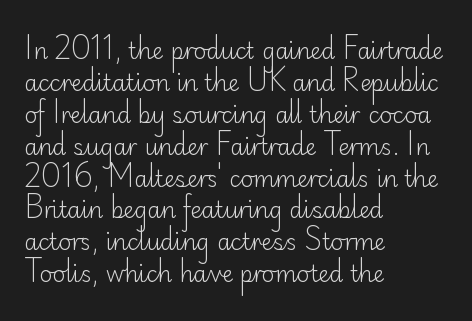
Q: Is the text bold? A: No.
Q: Is the text italic (slanted)? A: No, it is upright.
Q: Is the text underlined? A: No.
Q: How is the paragraph aligned? A: Left-aligned.
Q: Is the spacing between letters normal or unusually wide? A: Normal.
Q: Is the spacing between lines tight, normal or loose? A: Normal.
